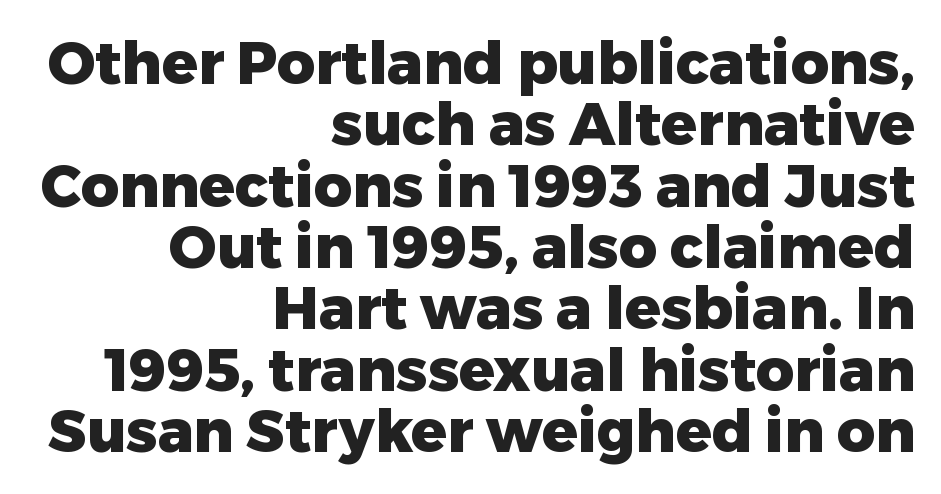
{"serif": "no", "italic": "no", "bold": "yes", "weight": "heavy", "width": "normal", "stroke_contrast": "low", "x_height": "medium", "monospaced": "no", "underline": "no", "align": "right", "line_spacing": "tight", "line_spacing_ratio": 1.04, "letter_spacing": "normal", "letter_spacing_em": 0.0, "glyph_px": 59}
